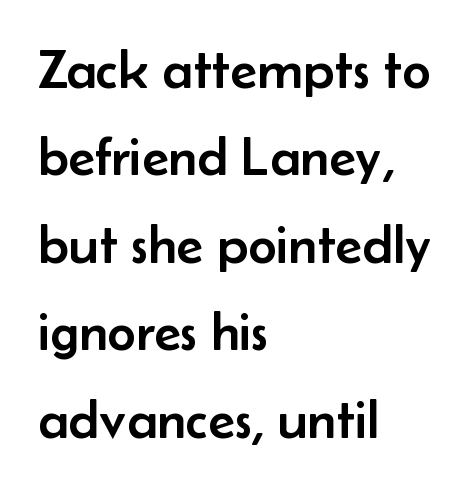
The image shows 55 px sans-serif type, upright; set left-aligned, normal line spacing (1.59x), normal letter spacing, not underlined; low stroke contrast and a small x-height.
